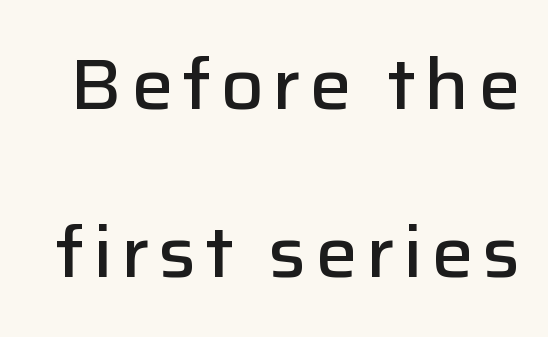
{"serif": "no", "italic": "no", "bold": "semi", "weight": "semibold", "width": "normal", "stroke_contrast": "low", "x_height": "medium", "monospaced": "no", "underline": "no", "line_spacing": "loose", "line_spacing_ratio": 2.36, "glyph_px": 71}
